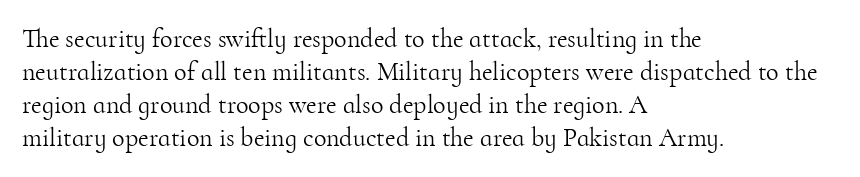
Q: Is the text bold? A: No.
Q: Is the text italic (slanted)? A: No, it is upright.
Q: Is the text underlined? A: No.
Q: How is the paragraph aligned? A: Left-aligned.
Q: Is the spacing between letters normal or unusually wide? A: Normal.
Q: Is the spacing between lines tight, normal or loose? A: Normal.
